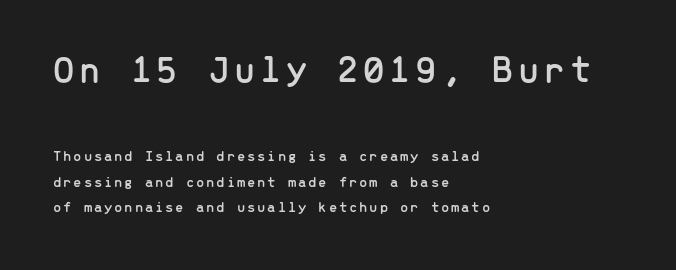
Q: Is the text italic (slanted)? A: No, it is upright.
Q: Is the typeface a serif or a sans-serif typeface? A: Sans-serif.
Q: Is the text underlined? A: No.
Q: How is the paragraph aligned? A: Left-aligned.
Q: Which block of text is set in a larger size, the first (top) or the second (bottom)? A: The first (top) one.
Q: Width (condensed, normal, or wide)? A: Normal.
Q: Stroke contrast? A: Low.
Q: x-height? A: Medium.
Q: Monospaced? A: Yes.
